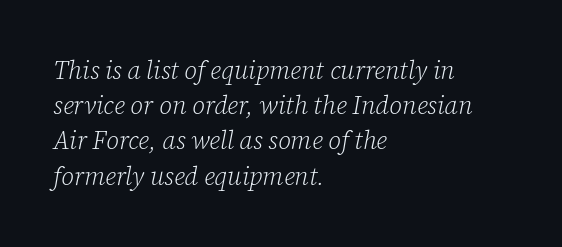
Q: Is the text bold? A: No.
Q: Is the text italic (slanted)? A: Yes, it leans right by about 12 degrees.
Q: Is the text underlined? A: No.
Q: How is the paragraph aligned? A: Left-aligned.
Q: Is the spacing between letters normal or unusually wide? A: Normal.
Q: Is the spacing between lines tight, normal or loose? A: Normal.
